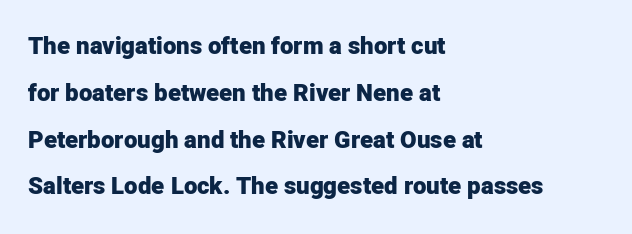
The image shows 24 px bold type, upright; set left-aligned, loose line spacing (1.95x), normal letter spacing, not underlined.
